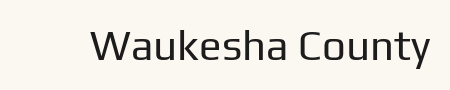
The image shows 42 px regular-weight sans-serif type, upright; set normal letter spacing, not underlined; low stroke contrast and a medium x-height.
